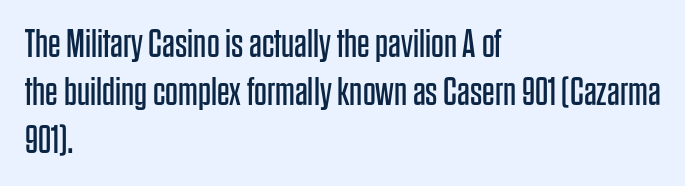
The image shows 40 px regular-weight, condensed sans-serif type, upright; set left-aligned, line spacing 1.2x, normal letter spacing, not underlined; low stroke contrast and a large x-height.
